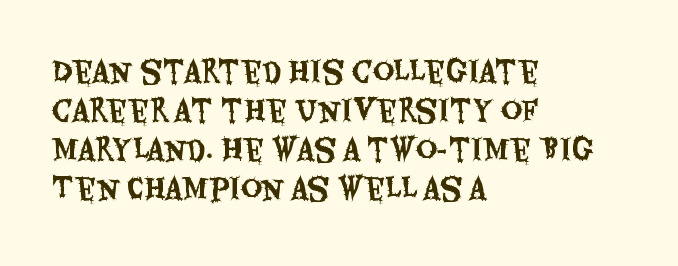
The lettering stays uniformly vertical, giving the passage a roman look. Honestly, the letter spacing is just normal — you wouldn't notice it. Each line starts at the same left margin while the right side varies. Nothing sits at the stroke ends, so this counts as sans-serif. The rendering uses natural spacing where letterforms have individual widths. The zone under the glyphs is completely vacant.
